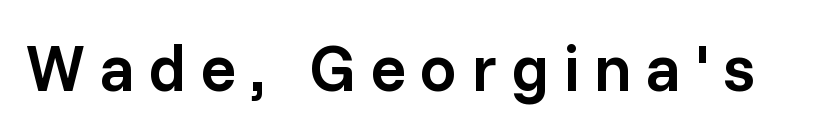
The image shows 66 px semibold sans-serif type, upright; set unusually wide letter spacing (+0.21 em), not underlined; low stroke contrast and a medium x-height.
